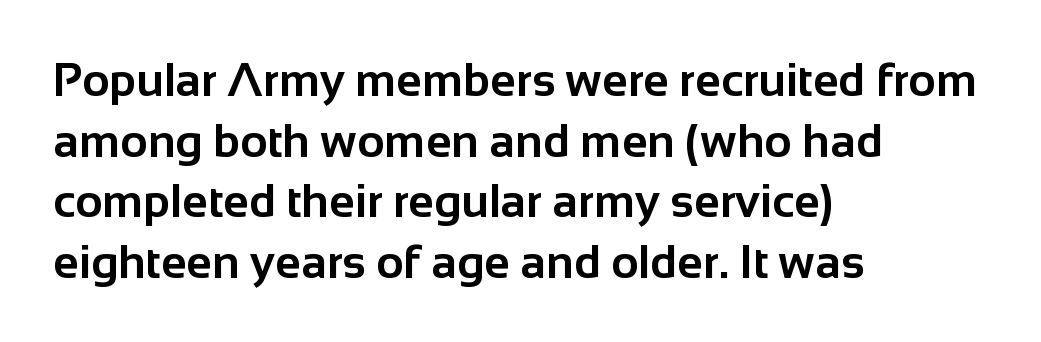
{"serif": "no", "italic": "no", "bold": "yes", "weight": "bold", "width": "normal", "stroke_contrast": "low", "x_height": "medium", "monospaced": "no", "underline": "no", "align": "left", "line_spacing": "normal", "line_spacing_ratio": 1.29, "letter_spacing": "normal", "letter_spacing_em": 0.0, "glyph_px": 47}
